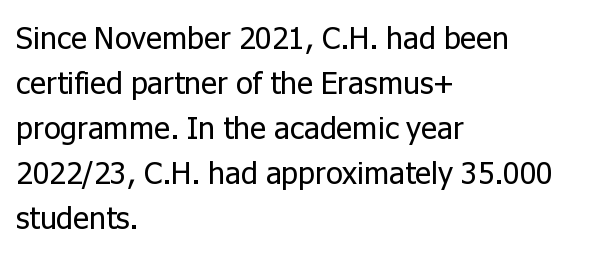
{"serif": "no", "italic": "no", "bold": "no", "weight": "regular", "width": "normal", "stroke_contrast": "low", "x_height": "medium", "monospaced": "no", "underline": "no", "align": "left", "line_spacing": "normal", "line_spacing_ratio": 1.45, "letter_spacing": "normal", "letter_spacing_em": 0.0, "glyph_px": 31}
